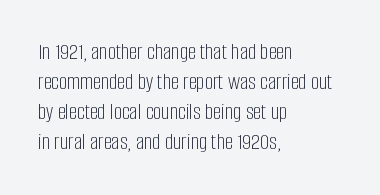
Teacher's note: observe the even left margin — that is flush-left alignment. Does extra space separate the letters? No, they use regular spacing. In terms of posture, this sample is upright. The glyphs are unaccompanied by any horizontal stroke below them. The lines sit at an ordinary, default distance from one another.
